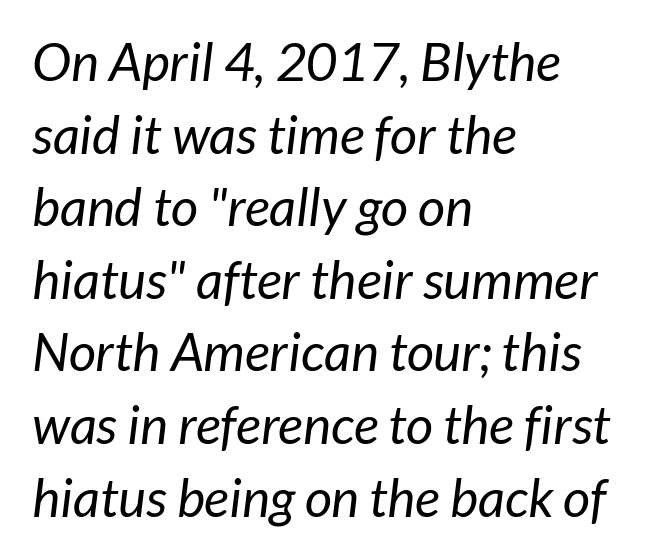
The image shows 53 px regular-weight sans-serif type; set left-aligned, normal line spacing (1.37x), normal letter spacing, not underlined; low stroke contrast and a medium x-height.
